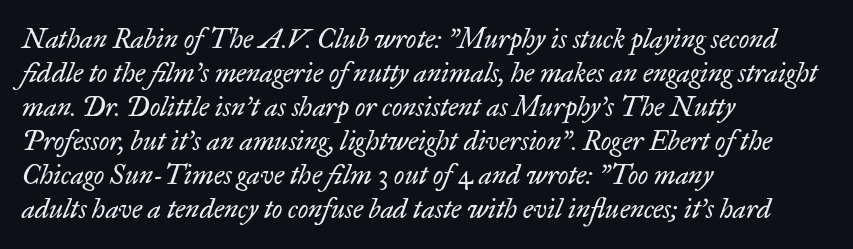
Unbolded letterforms with no extra heft. Descender tails drop into unmarked territory. This is oblique type, the kind used for emphasis or titles. Notice how the passage keeps a crisp vertical edge on the left only. Compared with typical body copy, the letter spacing here is the same. The passage shown stacks its lines at a standard gap.
